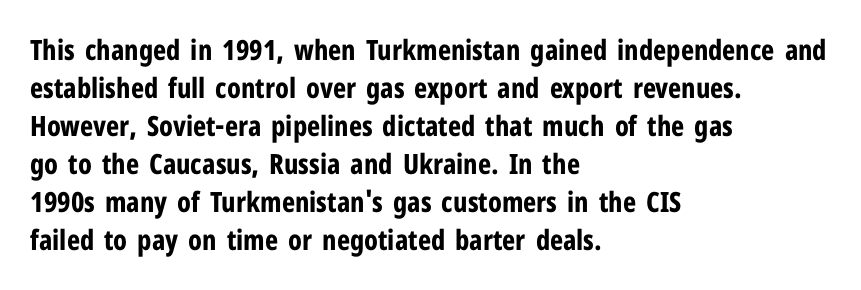
{"serif": "no", "italic": "no", "bold": "yes", "weight": "bold", "width": "condensed", "stroke_contrast": "low", "x_height": "medium", "monospaced": "no", "underline": "no", "align": "left", "line_spacing": "normal", "line_spacing_ratio": 1.36, "letter_spacing": "normal", "letter_spacing_em": 0.0, "glyph_px": 28}
